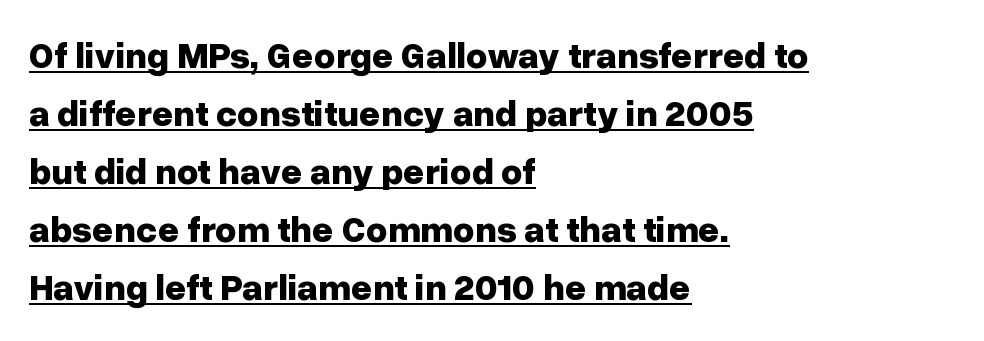
This rendering uses left alignment, leaving the right contour irregular. What kind of face is this? One without serifs — a sans. The gaps between neighbouring characters are ordinary and unremarkable. Bold? Absolutely — the strokes are thick and heavy. Nope, not italic — everything's standing straight. What decoration does the sample have? An underline.
